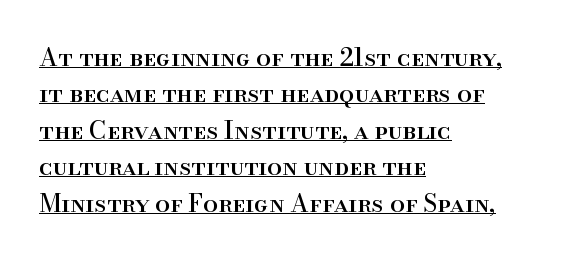
If you measured baseline to baseline, you'd find a middling distance. It's the straight-up-and-down kind of type. Decoration check: the copy is underlined. Layout note: lines flush left. Is the letter spacing exaggerated? No — it looks like the ordinary default.
